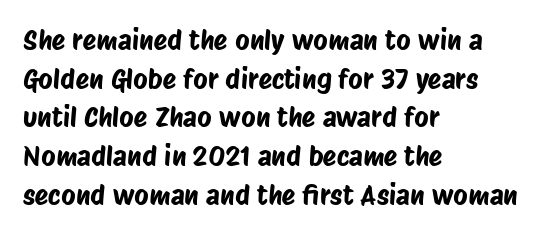
Q: Is the typeface a serif or a sans-serif typeface? A: Sans-serif.
Q: Is the text underlined? A: No.
Q: How is the paragraph aligned? A: Left-aligned.
Q: Is the spacing between letters normal or unusually wide? A: Normal.
Q: Is the spacing between lines tight, normal or loose? A: Normal.
Q: Width (condensed, normal, or wide)? A: Condensed.
Q: Stroke contrast? A: Low.
Q: x-height? A: Large.
Q: Monospaced? A: No.
